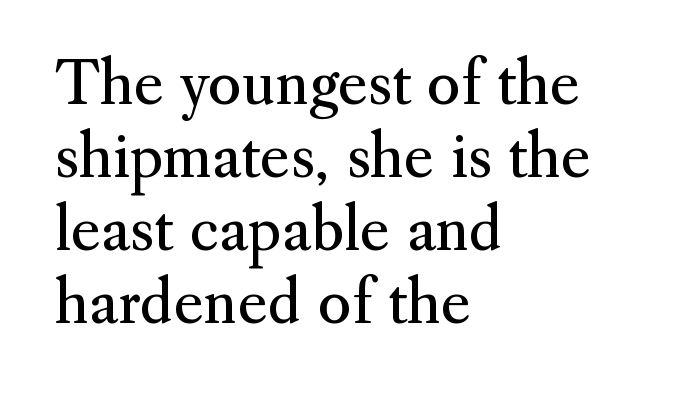
The horizontal fit of the characters is conventional and even. A light-to-regular cut is what we see here. Left-aligned paragraph, ragged on the right. The font family rendered here belongs to the serif group. The letters stand upright; this is a roman face.
